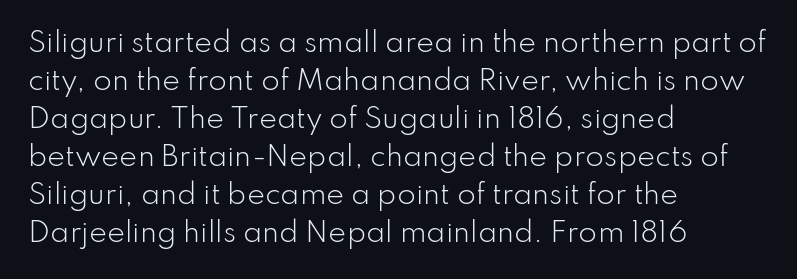
Q: Is the text bold? A: No.
Q: Is the text italic (slanted)? A: No, it is upright.
Q: Is the text underlined? A: No.
Q: How is the paragraph aligned? A: Left-aligned.
Q: Is the spacing between letters normal or unusually wide? A: Normal.
Q: Is the spacing between lines tight, normal or loose? A: Normal.
